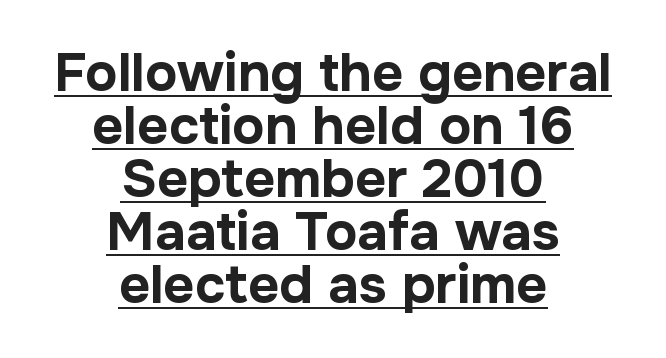
The image shows 54 px bold sans-serif type, upright; set centered, tight line spacing (0.98x), normal letter spacing, underlined; low stroke contrast and a medium x-height.
